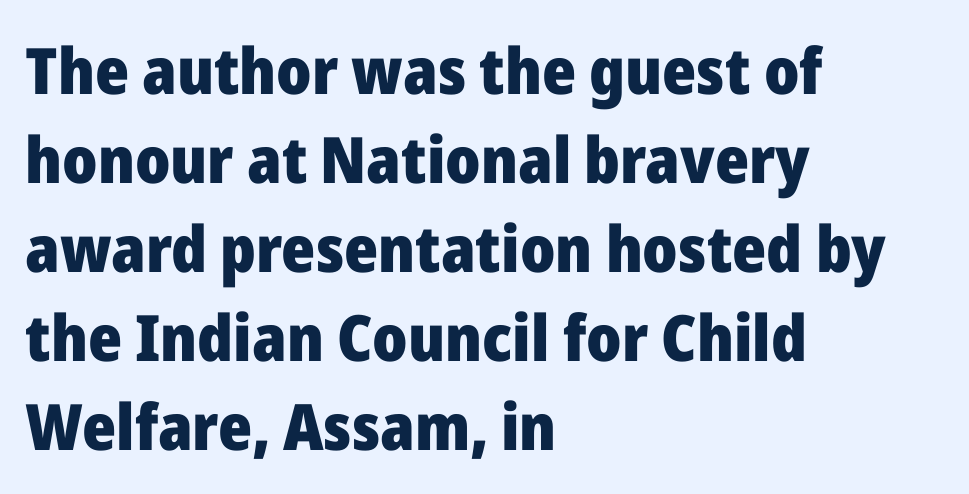
The image shows 64 px heavy sans-serif type, upright; set left-aligned, normal line spacing (1.39x), normal letter spacing, not underlined; low stroke contrast and a medium x-height.
